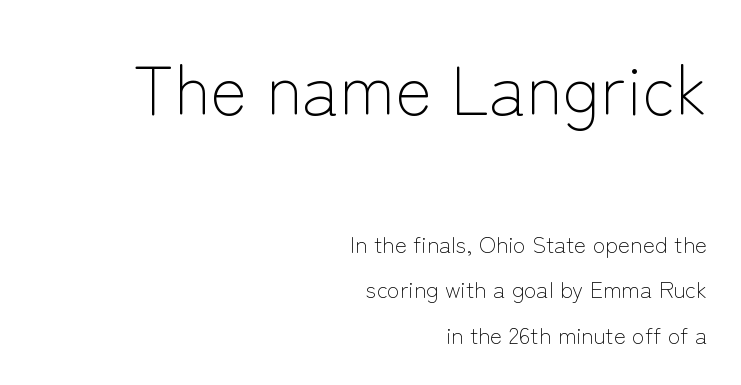
Note: larger setting up top, smaller setting below. Clear beneath every line of the passage. The line-height multiplier appears high, well above default. The line texture is even and compact thanks to regular tracking. Proportional: the letters do not fall into vertical columns.
